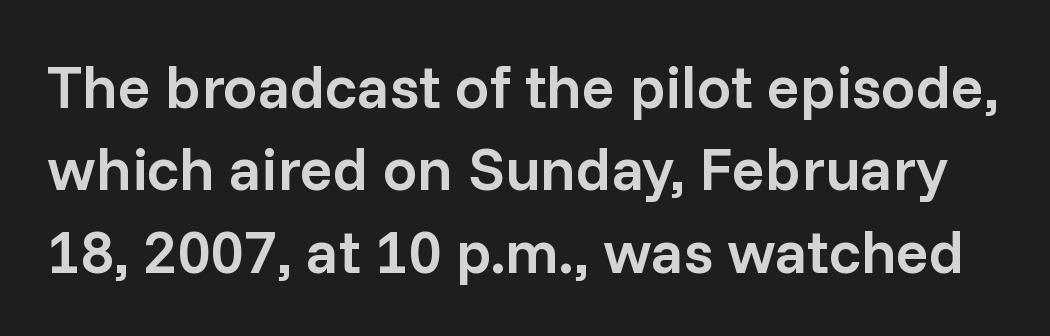
Tracking value appears to be zero — textbook default spacing. No feet cap the strokes, marking this as sans-serif type. Compared with typical paragraphs, the rows here are spaced about the same. Nope, not italic — everything's standing straight. A typesetter would call this proportional, since set widths differ per character.
